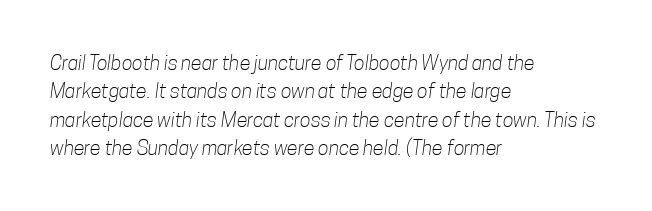
{"bold": "no", "underline": "no", "align": "left", "line_spacing": "normal", "line_spacing_ratio": 1.42, "letter_spacing": "normal", "letter_spacing_em": 0.0, "glyph_px": 20}
